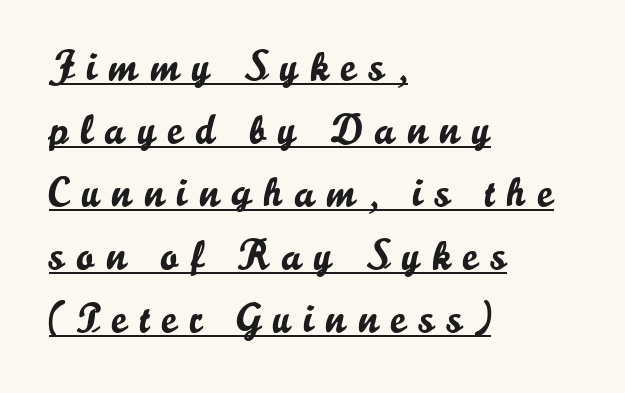
The image shows 42 px sans-serif type; set left-aligned, normal line spacing (1.5x), unusually wide letter spacing (+0.29 em), underlined; low stroke contrast and a small x-height.
